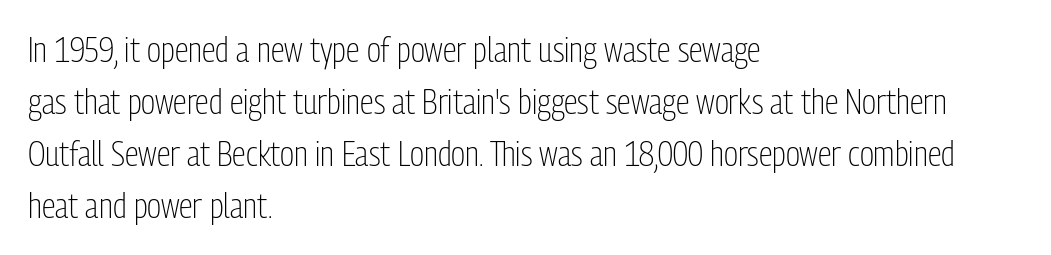
Q: Is the text bold? A: No.
Q: Is the text italic (slanted)? A: No, it is upright.
Q: Is the typeface a serif or a sans-serif typeface? A: Sans-serif.
Q: Is the text underlined? A: No.
Q: How is the paragraph aligned? A: Left-aligned.
Q: Is the spacing between letters normal or unusually wide? A: Normal.
Q: Is the spacing between lines tight, normal or loose? A: Normal.
Q: Width (condensed, normal, or wide)? A: Condensed.
Q: Stroke contrast? A: Low.
Q: x-height? A: Medium.
Q: Monospaced? A: No.
